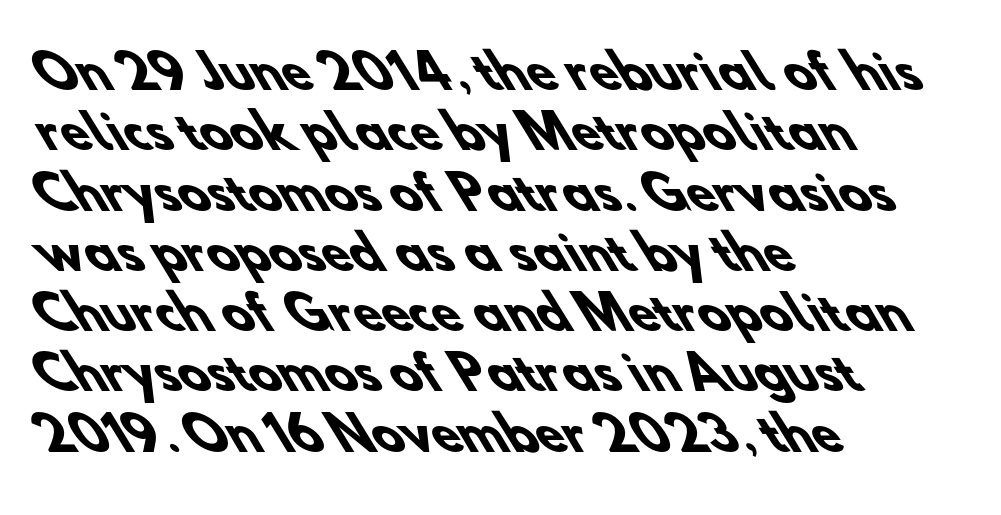
This sample is left-justified, so line endings fall wherever the words run out. The typesetting leans heavy: a genuine bold. Nothing sits at the stroke ends, so this counts as sans-serif. The letterforms sit shoulder to shoulder at normal distance. The gap between lines stays unmarked. The rows are spaced the way most documents space them.
